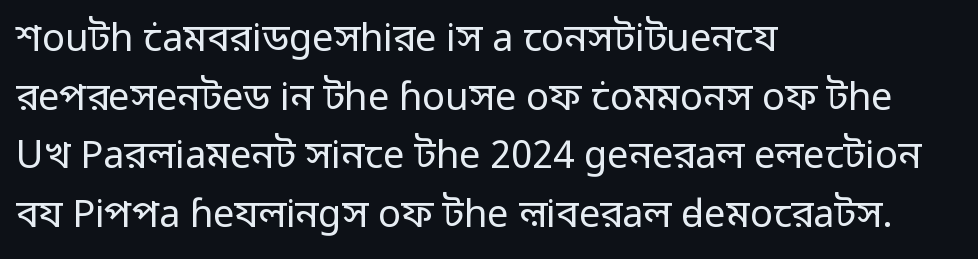
The image shows 38 px regular-weight sans-serif type, upright; set left-aligned, normal line spacing (1.54x), normal letter spacing, not underlined; low stroke contrast and a medium x-height.
